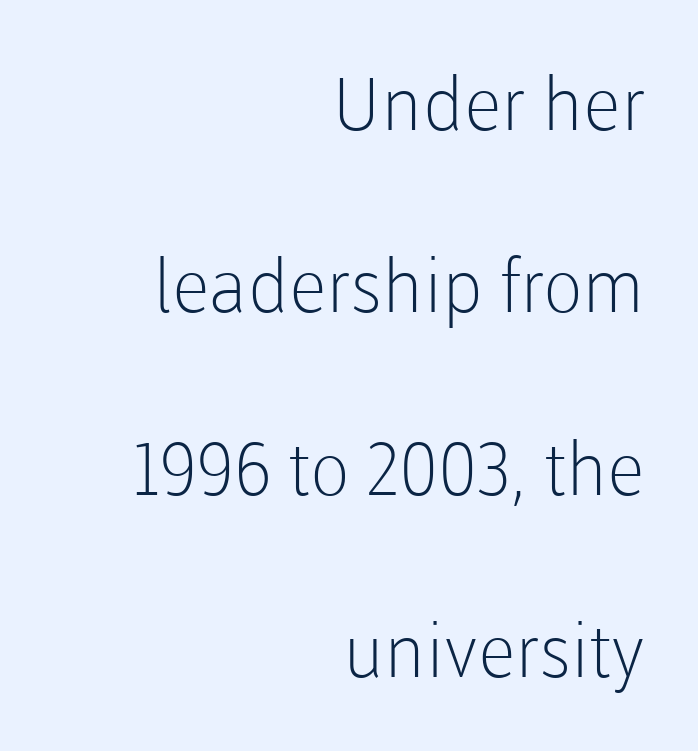
Q: Is the text bold? A: No.
Q: Is the text italic (slanted)? A: No, it is upright.
Q: Is the typeface a serif or a sans-serif typeface? A: Sans-serif.
Q: Is the text underlined? A: No.
Q: How is the paragraph aligned? A: Right-aligned.
Q: Is the spacing between letters normal or unusually wide? A: Normal.
Q: Is the spacing between lines tight, normal or loose? A: Loose.
Q: Width (condensed, normal, or wide)? A: Normal.
Q: Stroke contrast? A: Low.
Q: x-height? A: Medium.
Q: Monospaced? A: No.
